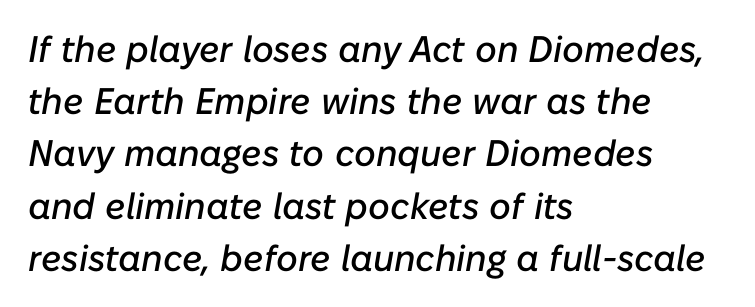
How would I describe the line gaps? Plain and ordinary. The rendering applies a slant to the glyphs. Short note: letters normally spaced. Alignment: flush left.
